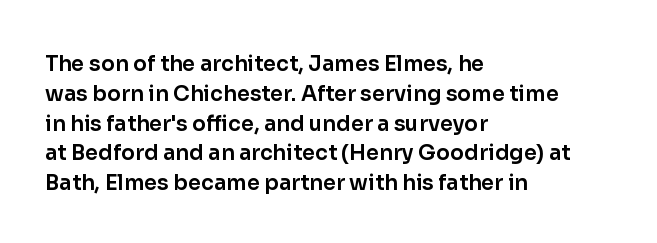
Q: Is the text italic (slanted)? A: No, it is upright.
Q: Is the text underlined? A: No.
Q: How is the paragraph aligned? A: Left-aligned.
Q: Is the spacing between letters normal or unusually wide? A: Normal.
Q: Is the spacing between lines tight, normal or loose? A: Normal.
